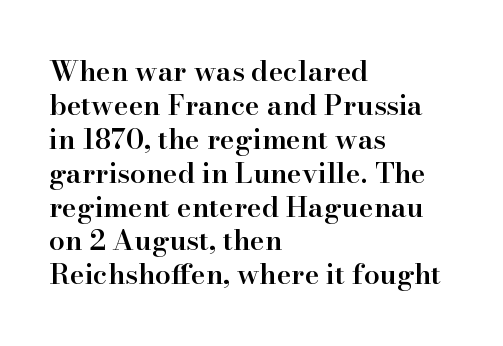
Q: Is the text bold? A: Semi-bold.
Q: Is the text italic (slanted)? A: No, it is upright.
Q: Is the typeface a serif or a sans-serif typeface? A: Serif.
Q: Is the text underlined? A: No.
Q: How is the paragraph aligned? A: Left-aligned.
Q: Is the spacing between letters normal or unusually wide? A: Normal.
Q: Width (condensed, normal, or wide)? A: Normal.
Q: Stroke contrast? A: High.
Q: x-height? A: Small.
Q: Monospaced? A: No.
